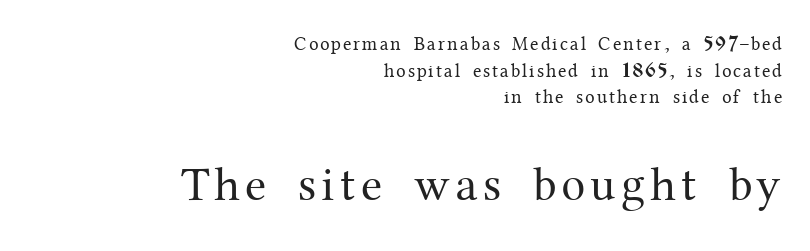
The image shows 48 px regular-weight serif type, upright; set right-aligned, normal line spacing (1.4x), not underlined; the second (bottom) block is 2.53x larger; medium stroke contrast and a medium x-height.
